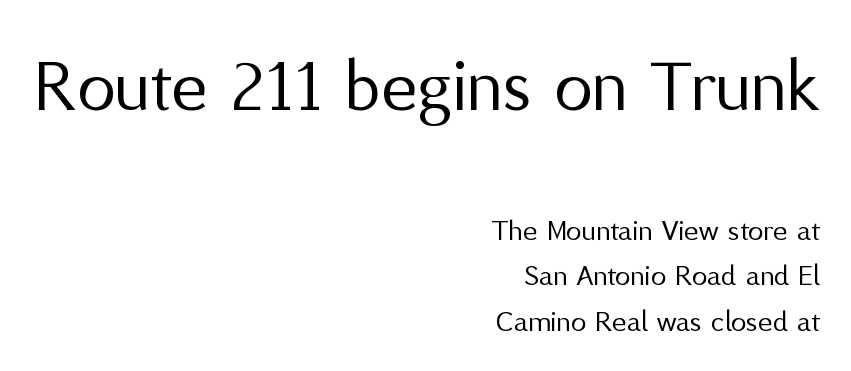
{"serif": "no", "italic": "no", "bold": "no", "weight": "regular", "width": "normal", "stroke_contrast": "medium", "x_height": "medium", "monospaced": "no", "underline": "no", "align": "right", "line_spacing": "normal", "line_spacing_ratio": 1.48, "letter_spacing": "normal", "letter_spacing_em": 0.0, "larger_block": "first", "size_ratio": 2.48, "glyph_px": 77}
